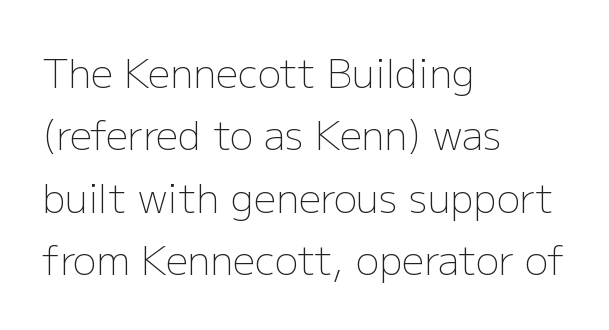
Q: Is the text bold? A: No.
Q: Is the text italic (slanted)? A: No, it is upright.
Q: Is the typeface a serif or a sans-serif typeface? A: Sans-serif.
Q: Is the text underlined? A: No.
Q: How is the paragraph aligned? A: Left-aligned.
Q: Is the spacing between letters normal or unusually wide? A: Normal.
Q: Is the spacing between lines tight, normal or loose? A: Normal.
Q: Width (condensed, normal, or wide)? A: Normal.
Q: Stroke contrast? A: Low.
Q: x-height? A: Medium.
Q: Monospaced? A: No.
